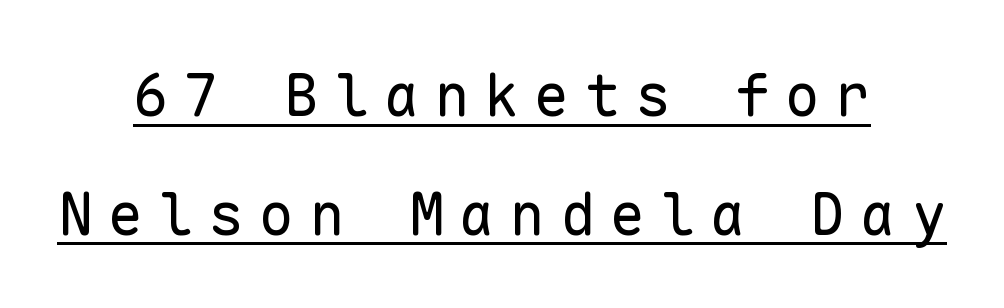
{"serif": "no", "italic": "no", "bold": "no", "weight": "regular", "width": "normal", "stroke_contrast": "low", "x_height": "medium", "monospaced": "yes", "underline": "yes", "align": "center", "line_spacing": "loose", "line_spacing_ratio": 2.01, "letter_spacing": "wide", "letter_spacing_em": 0.25, "glyph_px": 59}
